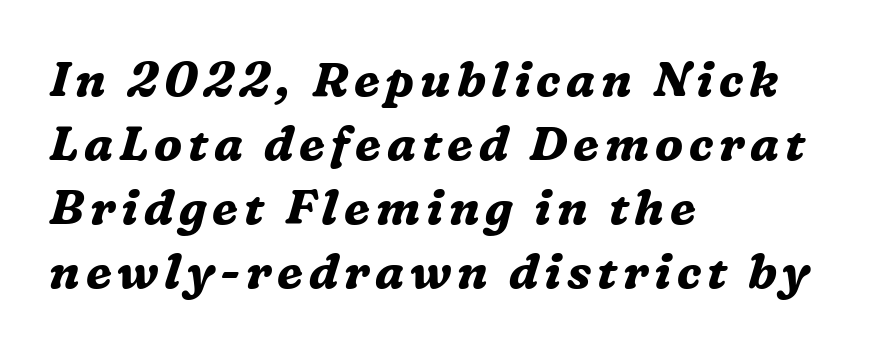
The image shows 48 px bold serif type, italic (leaning right); set left-aligned, normal line spacing (1.33x), not underlined; medium stroke contrast and a medium x-height.
